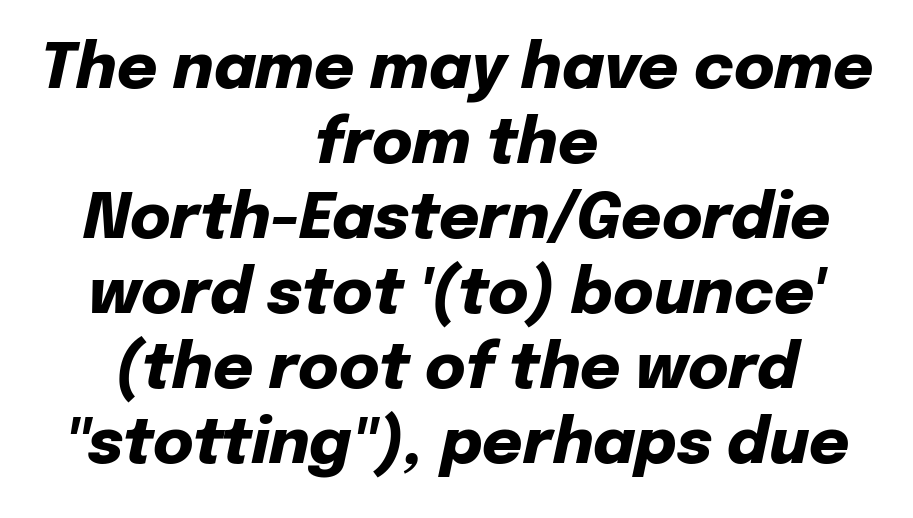
{"italic": "yes", "lean": "right", "slant_degrees": 12, "bold": "yes", "weight": "heavy", "width": "normal", "stroke_contrast": "low", "x_height": "medium", "monospaced": "no", "underline": "no", "align": "center", "line_spacing_ratio": 1.21, "letter_spacing": "normal", "letter_spacing_em": 0.0, "glyph_px": 62}
